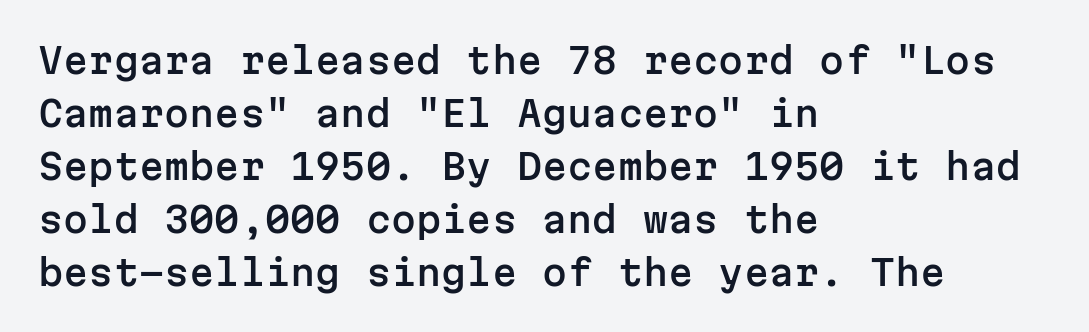
In terms of posture, this sample is upright. Rule under the text: the space is simply empty. The letters sit at their default tracking, neither squeezed nor spread. Is this a fixed-width face? Yes — each glyph sits in an identical cell.
